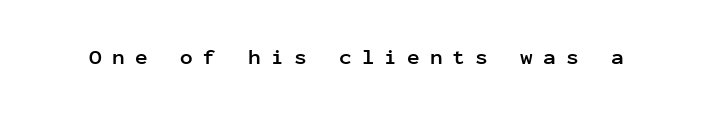
{"italic": "no", "bold": "yes", "underline": "no", "letter_spacing": "wide", "letter_spacing_em": 0.48, "glyph_px": 21}
